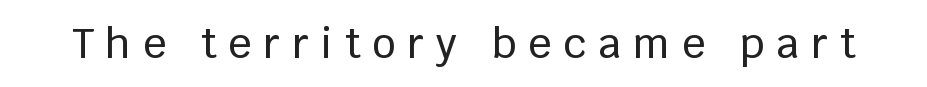
Does the lettering tilt? It doesn't — this is upright. Note the varied advance widths — an 'i' is clearly narrower than an 'm'. Clear beneath every line of the passage. Look at the tracking — it's clearly loosened, letters drifting apart. Type style note: lacks serifs.
